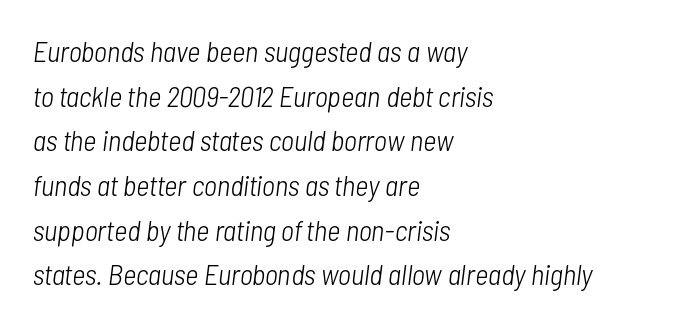
Q: Is the text bold? A: No.
Q: Is the text italic (slanted)? A: Yes, it leans right by about 7 degrees.
Q: Is the text underlined? A: No.
Q: How is the paragraph aligned? A: Left-aligned.
Q: Is the spacing between letters normal or unusually wide? A: Normal.
Q: Is the spacing between lines tight, normal or loose? A: Normal.
Q: Width (condensed, normal, or wide)? A: Condensed.
Q: Stroke contrast? A: Low.
Q: x-height? A: Medium.
Q: Monospaced? A: No.
